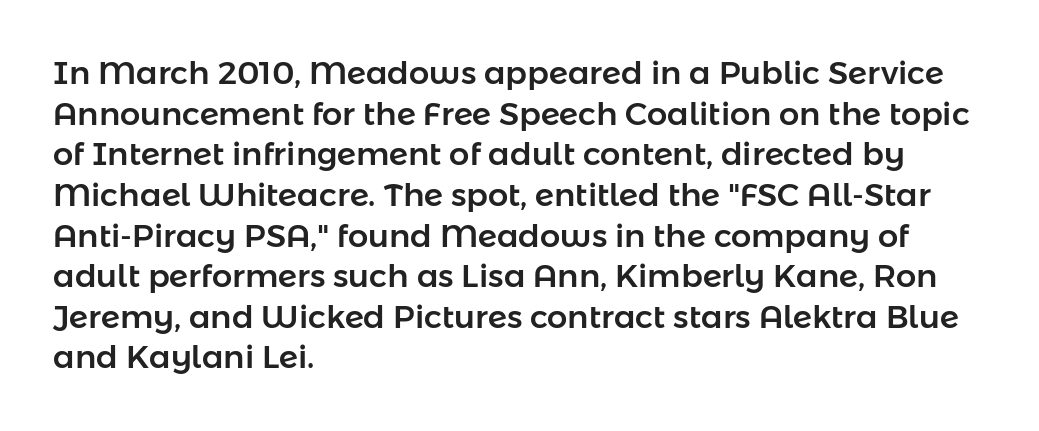
Type without underlining. Does extra space separate the letters? No, they use regular spacing. How would I describe the line gaps? Plain and ordinary. The passage shown is typeset with a sans-serif family. Do the characters align in a grid? No, the font is proportional. Is the block centered? No — it sits flush against the left margin.
